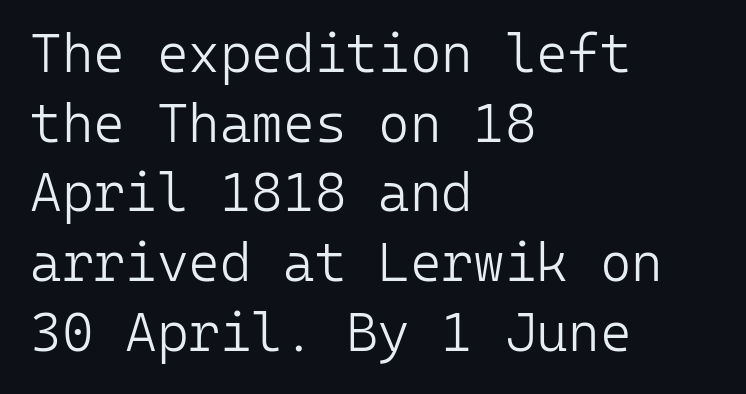
{"serif": "no", "italic": "no", "bold": "no", "weight": "light", "width": "normal", "stroke_contrast": "low", "x_height": "medium", "monospaced": "yes", "underline": "no", "align": "left", "line_spacing": "normal", "line_spacing_ratio": 1.29, "letter_spacing": "normal", "letter_spacing_em": 0.0, "glyph_px": 54}
